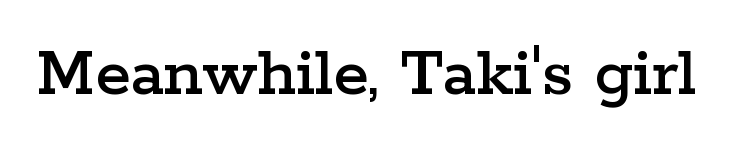
{"serif": "yes", "italic": "no", "width": "wide", "stroke_contrast": "low", "x_height": "medium", "monospaced": "no", "underline": "no", "letter_spacing": "normal", "letter_spacing_em": 0.0, "glyph_px": 72}
